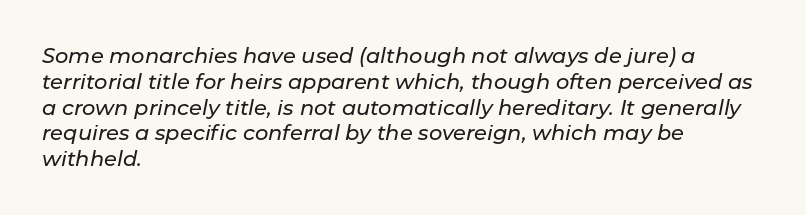
The image shows 21 px text type, italic (leaning right); set left-aligned, line spacing 1.23x, normal letter spacing, not underlined.
